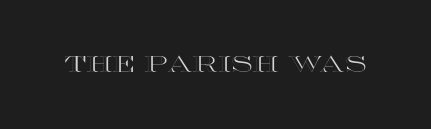
Q: Is the text italic (slanted)? A: No, it is upright.
Q: Is the text underlined? A: No.
Q: Is the spacing between letters normal or unusually wide? A: Normal.
